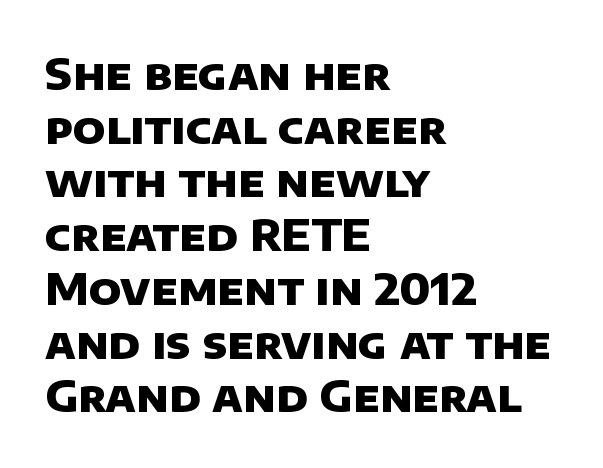
The image shows 43 px heavy sans-serif type; set left-aligned, normal line spacing (1.25x), normal letter spacing, not underlined; low stroke contrast and a large x-height.
